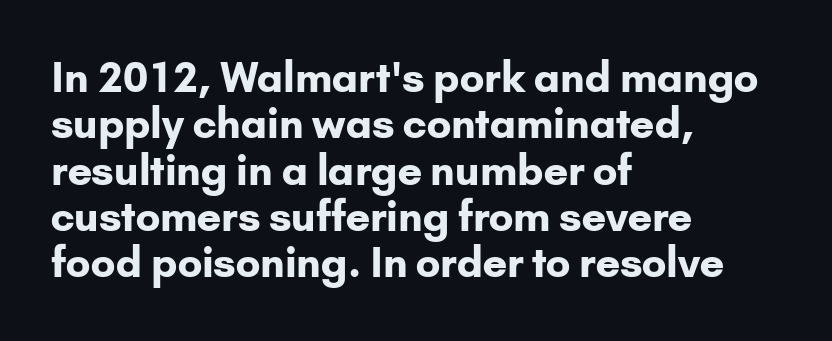
You can tell from the bare stems that sans-serif type was used. Think of a printed novel: that variable character pitch is what you see here. The specimen omits any rule beneath the text block's lines. Reading down the column, the eye jumps only a short way to each next line. In terms of posture, this sample is upright. The letters are bold, with thick, heavy strokes.
